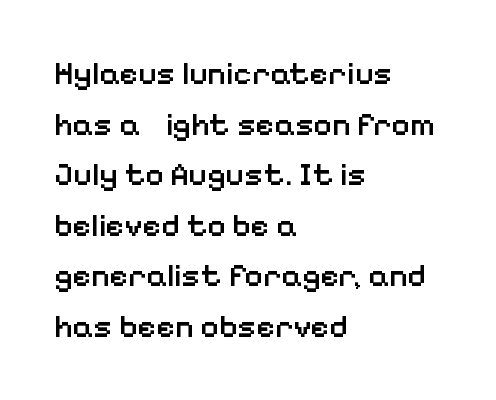
A sans-serif font was chosen for this passage. The specimen reads as upright at a glance. Stroke thickness is moderately raised; the sample reads as semibold. Here the designer chose a conventional face with non-uniform glyph widths. Unmarked baselines from the first word to the last.
